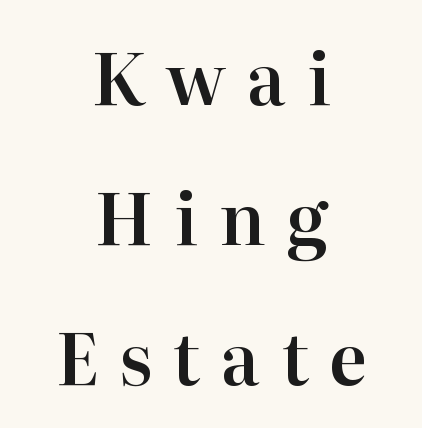
Q: Is the text italic (slanted)? A: No, it is upright.
Q: Is the typeface a serif or a sans-serif typeface? A: Serif.
Q: Is the text underlined? A: No.
Q: How is the paragraph aligned? A: Centered.
Q: Is the spacing between letters normal or unusually wide? A: Unusually wide.
Q: Is the spacing between lines tight, normal or loose? A: Loose.
Q: Width (condensed, normal, or wide)? A: Normal.
Q: Stroke contrast? A: High.
Q: x-height? A: Medium.
Q: Monospaced? A: No.
